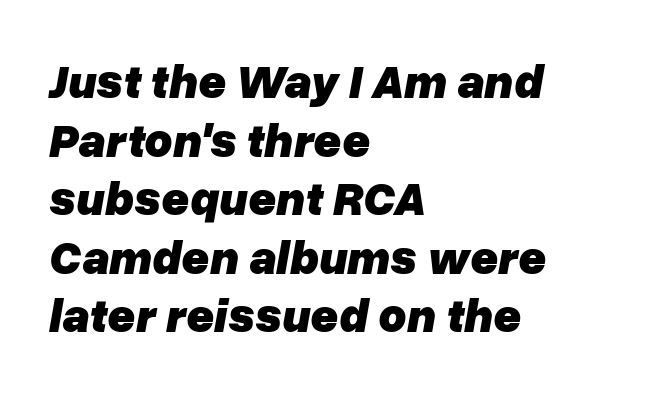
A classic flush-left, rag-right setting is used for this passage. This is heavy type, rendered in bold. Look at the tracking — it's just the regular setting, nothing added. Rule under the text: the space is simply empty. Does the lettering tilt? It does — this is italic.
